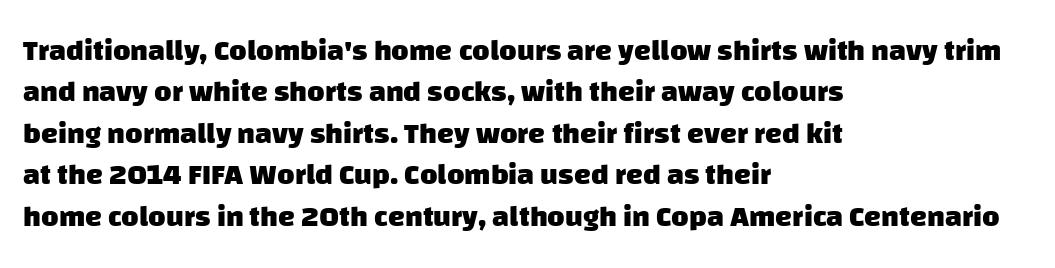
The image shows 30 px heavy sans-serif type; set left-aligned, normal line spacing (1.38x), normal letter spacing, not underlined; low stroke contrast and a large x-height.
